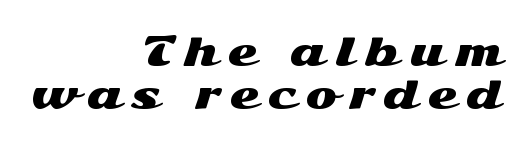
Q: Is the text italic (slanted)? A: Yes.
Q: Is the typeface a serif or a sans-serif typeface? A: Sans-serif.
Q: Is the text underlined? A: No.
Q: How is the paragraph aligned? A: Right-aligned.
Q: Is the spacing between letters normal or unusually wide? A: Unusually wide.
Q: Is the spacing between lines tight, normal or loose? A: Tight.
Q: Width (condensed, normal, or wide)? A: Wide.
Q: Stroke contrast? A: Medium.
Q: x-height? A: Medium.
Q: Monospaced? A: No.
